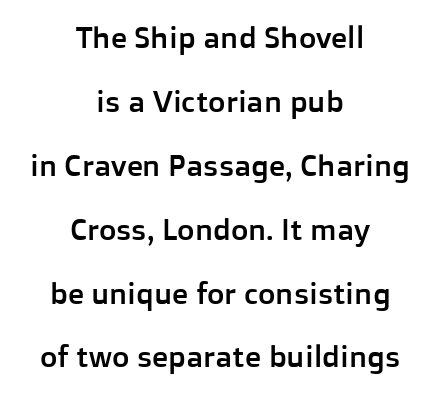
The whitespace from short lines is split evenly between both sides. A great deal of white space separates one row of letters from the next. Italic: no, the glyphs are upright roman. The typeface chosen for these lines omits serifs.
